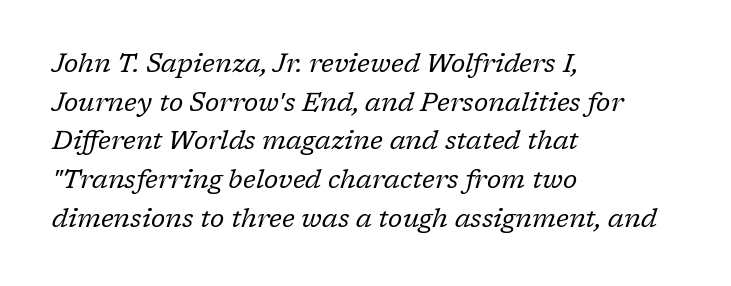
It's the slanting kind of type. Where is the straight margin? On the left. This reads as an unemphasized weight, regular at the heaviest. The space directly below the letters is spotless. This rendering leaves character spacing at its baseline value. Compared with typical paragraphs, the rows here are spaced about the same.
